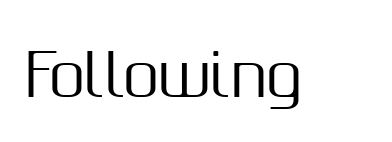
{"serif": "no", "italic": "no", "width": "normal", "stroke_contrast": "medium", "x_height": "medium", "monospaced": "no", "underline": "no", "letter_spacing": "normal", "letter_spacing_em": 0.0, "glyph_px": 58}
